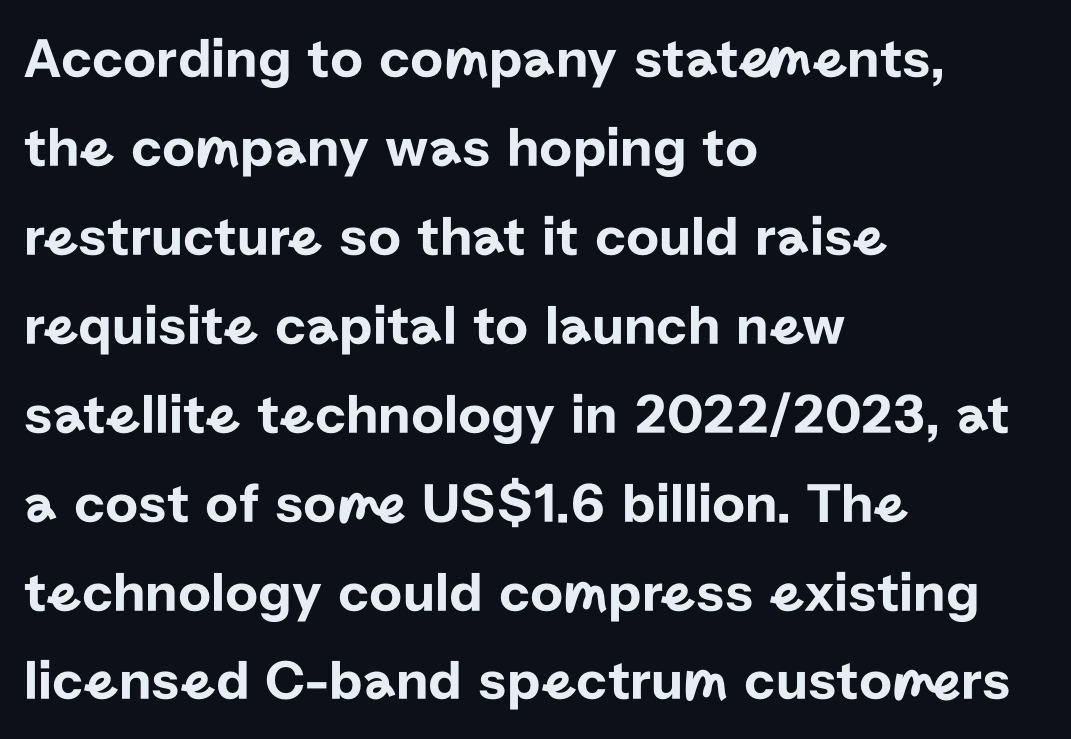
The image shows 57 px sans-serif type, upright; set left-aligned, normal line spacing (1.56x), normal letter spacing, not underlined; low stroke contrast and a medium x-height.
